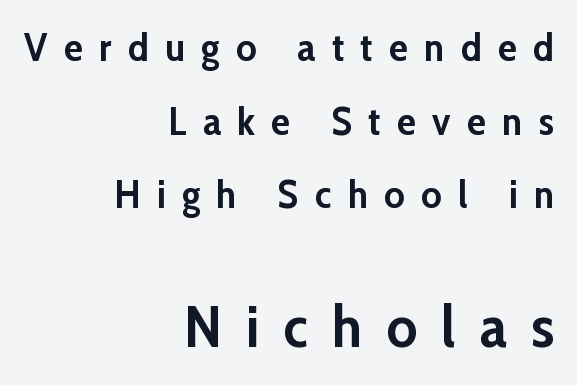
The image shows 58 px semibold sans-serif type, upright; set right-aligned, line spacing 1.89x, unusually wide letter spacing (+0.42 em), not underlined; the second (bottom) block is 1.49x larger; low stroke contrast and a medium x-height.
